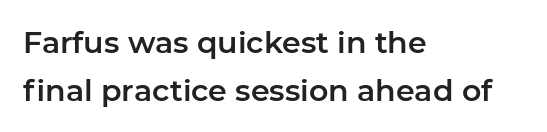
{"serif": "no", "italic": "no", "width": "normal", "stroke_contrast": "low", "x_height": "medium", "monospaced": "no", "underline": "no", "align": "left", "line_spacing": "normal", "line_spacing_ratio": 1.59, "letter_spacing": "normal", "letter_spacing_em": 0.0, "glyph_px": 30}
